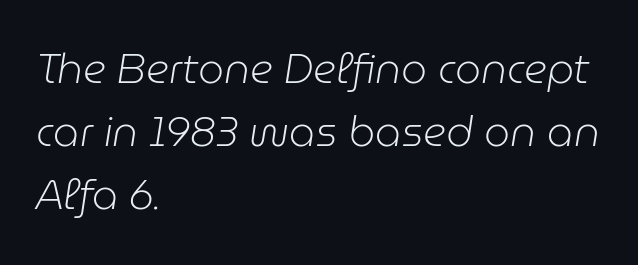
{"italic": "yes", "lean": "right", "slant_degrees": 9, "bold": "no", "weight": "light", "width": "normal", "stroke_contrast": "low", "x_height": "medium", "monospaced": "no", "underline": "no", "align": "left", "line_spacing": "normal", "line_spacing_ratio": 1.54, "letter_spacing": "normal", "letter_spacing_em": 0.0, "glyph_px": 41}
